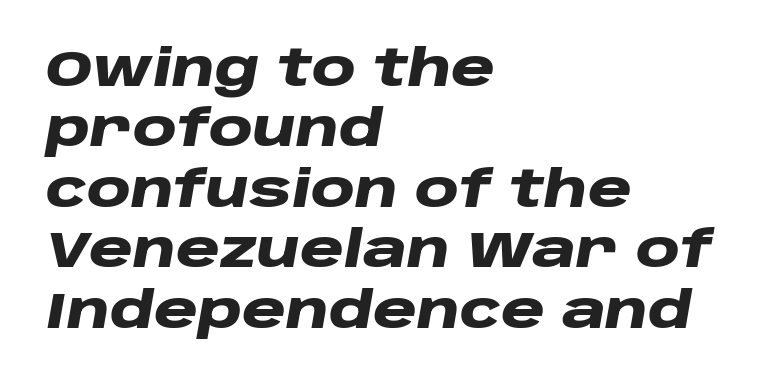
{"italic": "yes", "lean": "right", "slant_degrees": 10, "bold": "yes", "weight": "heavy", "width": "wide", "stroke_contrast": "low", "x_height": "large", "monospaced": "no", "underline": "no", "align": "left", "line_spacing_ratio": 1.21, "letter_spacing": "normal", "letter_spacing_em": 0.0, "glyph_px": 50}
